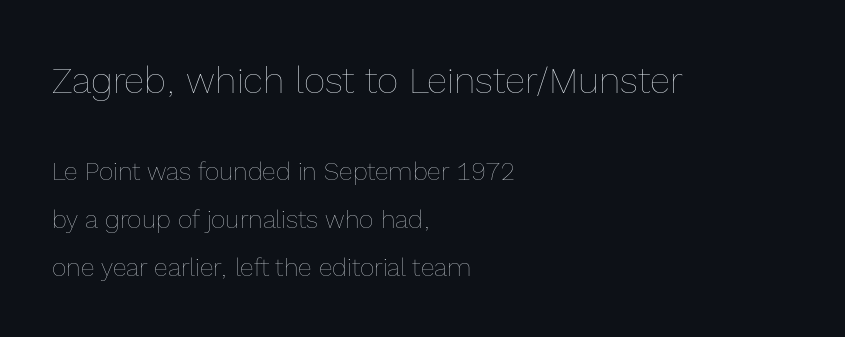
Q: Is the text bold? A: No.
Q: Is the text italic (slanted)? A: No, it is upright.
Q: Is the text underlined? A: No.
Q: How is the paragraph aligned? A: Left-aligned.
Q: Is the spacing between letters normal or unusually wide? A: Normal.
Q: Is the spacing between lines tight, normal or loose? A: Loose.
Q: Which block of text is set in a larger size, the first (top) or the second (bottom)? A: The first (top) one.
Q: Width (condensed, normal, or wide)? A: Normal.
Q: x-height? A: Medium.
Q: Monospaced? A: No.
